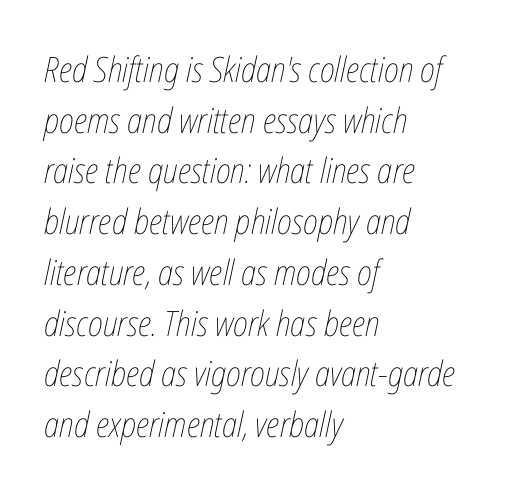
{"italic": "yes", "lean": "right", "slant_degrees": 12, "bold": "no", "weight": "thin", "width": "condensed", "stroke_contrast": "low", "x_height": "medium", "monospaced": "no", "underline": "no", "align": "left", "line_spacing": "normal", "line_spacing_ratio": 1.45, "letter_spacing": "normal", "letter_spacing_em": 0.0, "glyph_px": 35}
